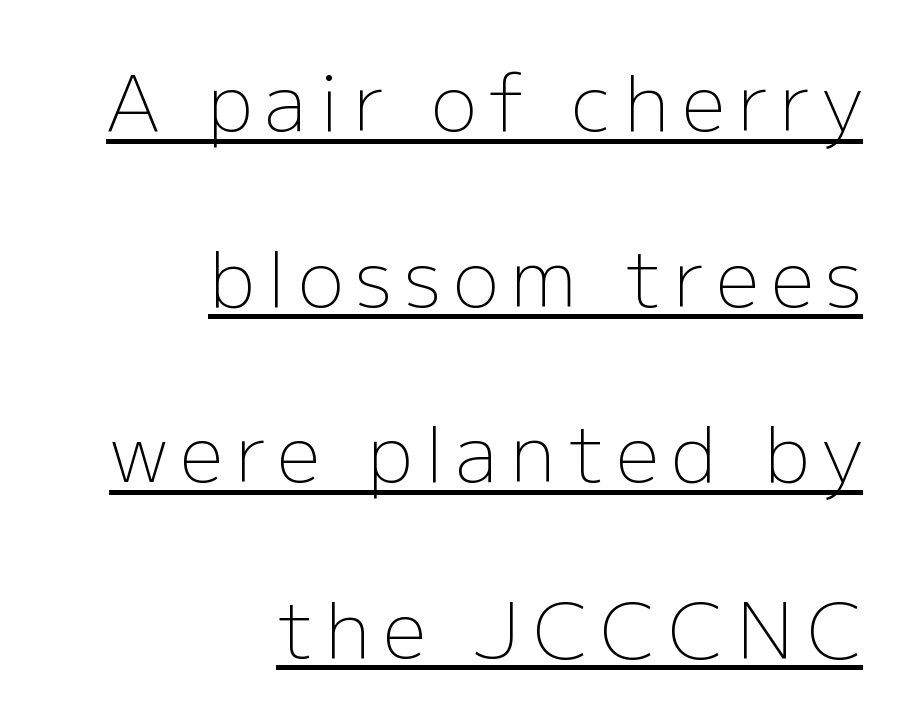
The image shows 77 px light sans-serif type, upright; set right-aligned, loose line spacing (2.28x), underlined; low stroke contrast and a medium x-height.
